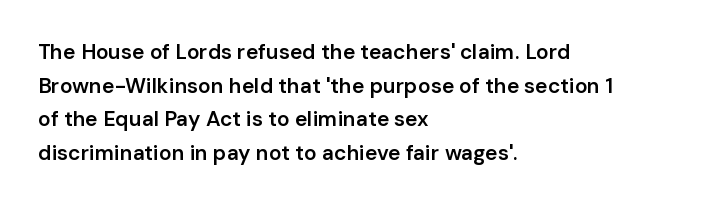
{"italic": "no", "bold": "semi", "underline": "no", "align": "left", "line_spacing": "normal", "line_spacing_ratio": 1.6, "letter_spacing": "normal", "letter_spacing_em": 0.0, "glyph_px": 21}
